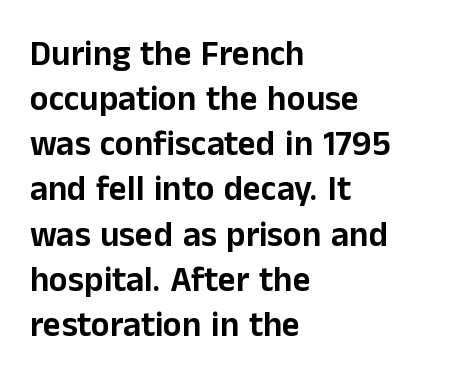
Every character sits straight up, as roman type does. The text block is weighted toward the left margin, trailing off unevenly rightward. The typeface chosen for these lines omits serifs. Underlining? Definitely not there.
